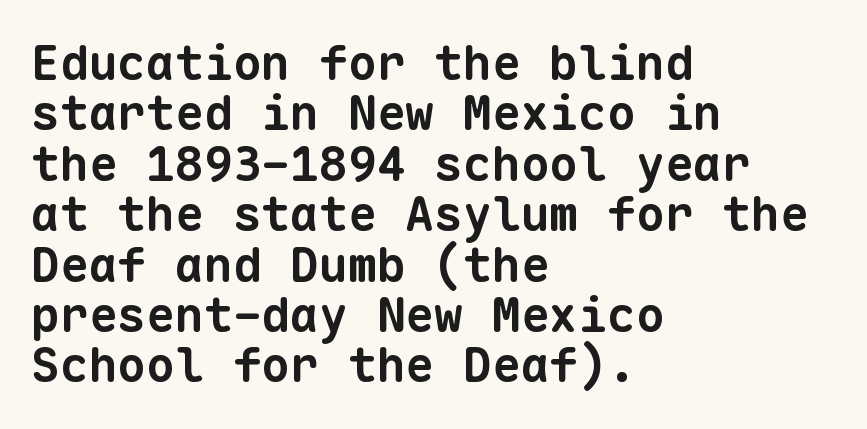
The rendering anchors every line to the left-hand side. Line spacing here is tight. Weight: bold. Think of a typewriter: that constant character pitch is what you see here.
